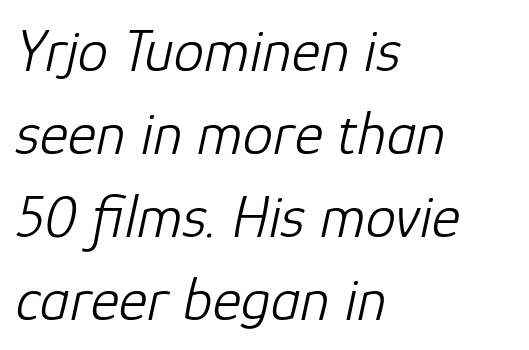
The image shows 61 px light type, italic (leaning right); set left-aligned, normal line spacing (1.36x), normal letter spacing, not underlined; low stroke contrast and a medium x-height.
